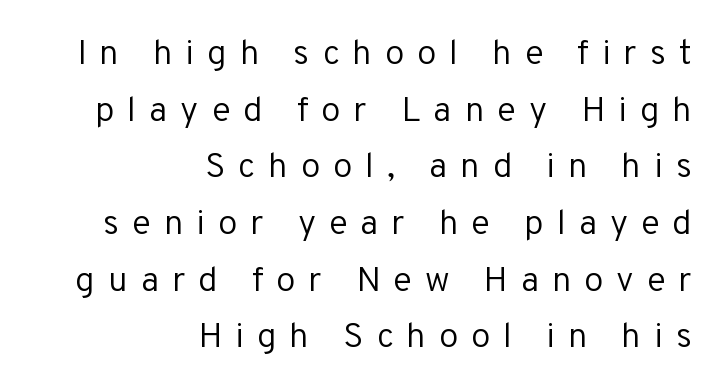
{"serif": "no", "italic": "no", "bold": "no", "weight": "regular", "width": "normal", "stroke_contrast": "low", "x_height": "medium", "monospaced": "no", "underline": "no", "align": "right", "line_spacing": "normal", "line_spacing_ratio": 1.62, "letter_spacing": "wide", "letter_spacing_em": 0.37, "glyph_px": 35}
